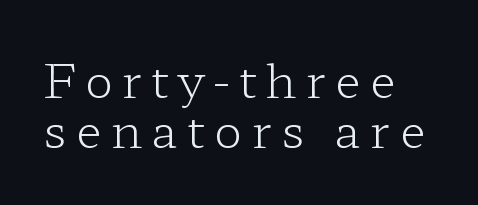
{"serif": "yes", "italic": "no", "bold": "no", "weight": "light", "width": "wide", "stroke_contrast": "low", "x_height": "medium", "monospaced": "no", "underline": "no", "align": "left", "line_spacing": "tight", "line_spacing_ratio": 1.06, "letter_spacing": "wide", "letter_spacing_em": 0.2, "glyph_px": 47}
